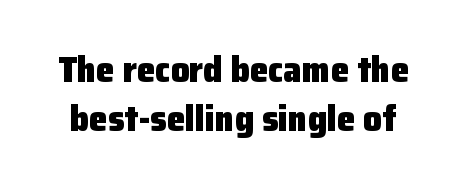
{"serif": "no", "italic": "no", "bold": "yes", "weight": "heavy", "width": "normal", "stroke_contrast": "low", "x_height": "medium", "monospaced": "no", "underline": "no", "line_spacing": "normal", "line_spacing_ratio": 1.32, "letter_spacing": "normal", "letter_spacing_em": 0.0, "glyph_px": 37}
